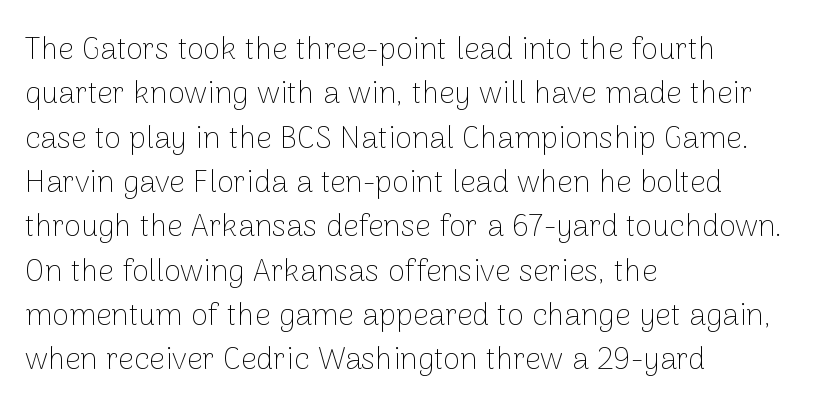
The image shows 31 px thin sans-serif type, upright; set left-aligned, normal line spacing (1.43x), normal letter spacing, not underlined; low stroke contrast and a medium x-height.
